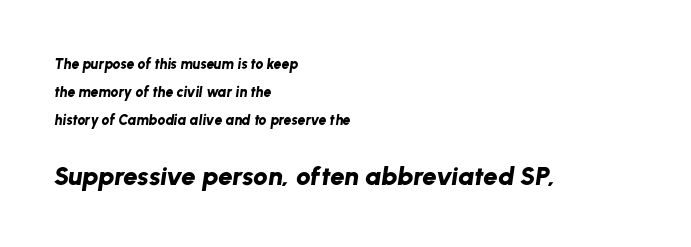
The text block is weighted toward the left margin, trailing off unevenly rightward. Quick note: italic. Is the letter spacing exaggerated? No — it looks like the ordinary default. The words here are not underlined.
